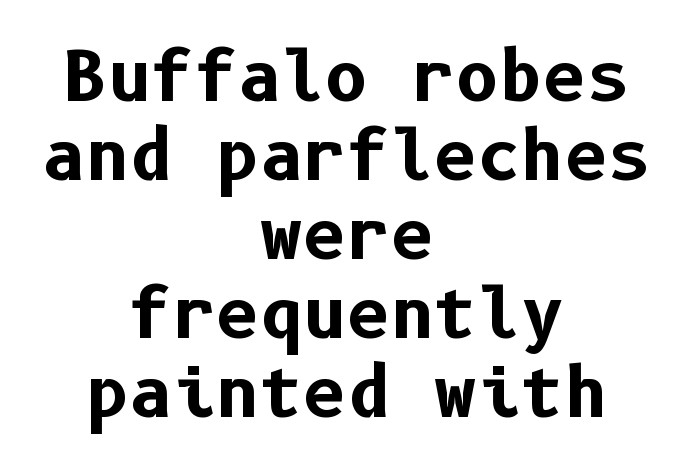
The image shows 67 px bold sans-serif type, upright; set centered, line spacing 1.18x, normal letter spacing, not underlined; low stroke contrast and a medium x-height.
